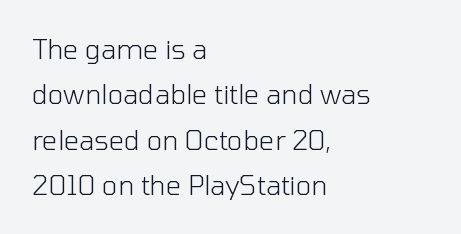
Stem width sits at or under what a default text font uses. Underline: absent. A classic flush-left, rag-right setting is used for this passage. Nope, not italic — everything's standing straight. If you measured baseline to baseline, you'd find a middling distance.
